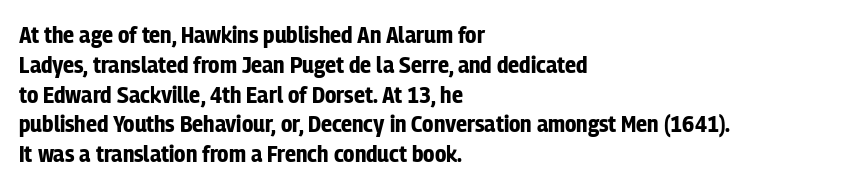
{"italic": "no", "bold": "yes", "underline": "no", "align": "left", "line_spacing_ratio": 1.24, "letter_spacing": "normal", "letter_spacing_em": 0.0, "glyph_px": 24}
